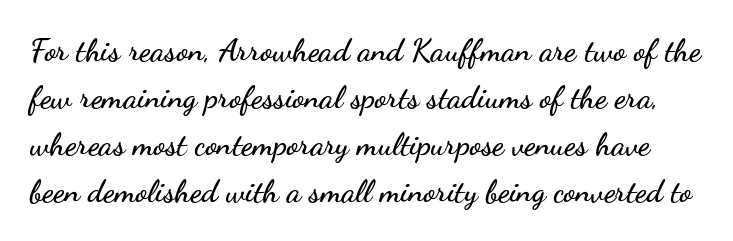
A typesetter would label this face a sans. The rendering uses natural spacing where letterforms have individual widths. The passage shown has conventional tracking throughout.
